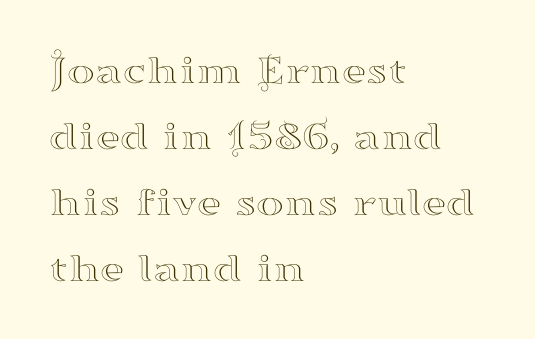
The image shows 42 px wide serif type, upright; set left-aligned, normal line spacing (1.57x), normal letter spacing, not underlined; high stroke contrast and a small x-height.
